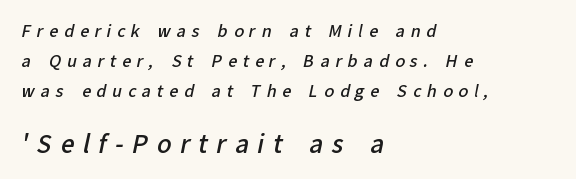
The area under the type is left untouched. Horizontal alignment here is leftward, the default for most running prose. Honestly, the letter spacing is so wide it's the main thing you notice. The designer gave the closing block more size than the opening block. Heft: intermediate — a semibold.
